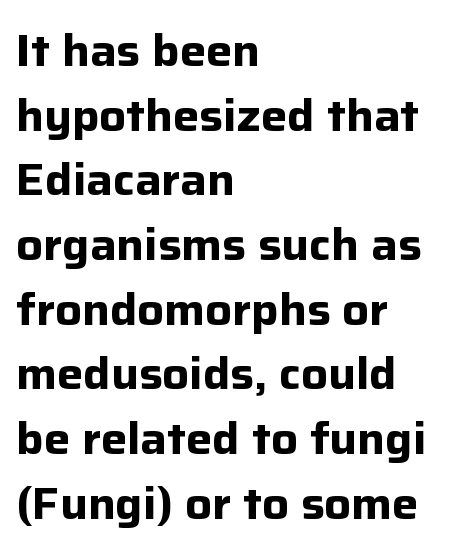
The image shows 44 px bold sans-serif type, upright; set left-aligned, normal line spacing (1.47x), normal letter spacing, not underlined; low stroke contrast and a medium x-height.
